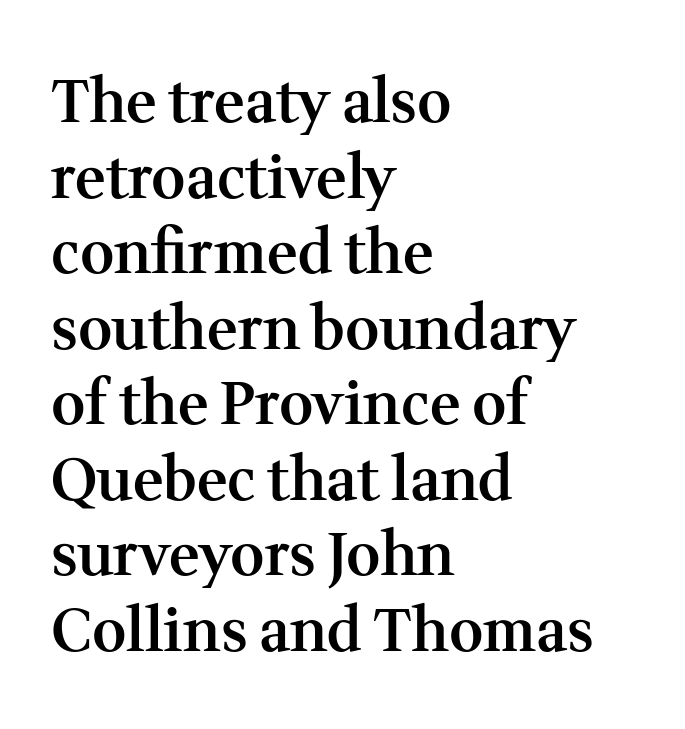
The image shows 59 px semibold serif type, upright; set left-aligned, normal line spacing (1.28x), normal letter spacing, not underlined; medium stroke contrast and a medium x-height.
